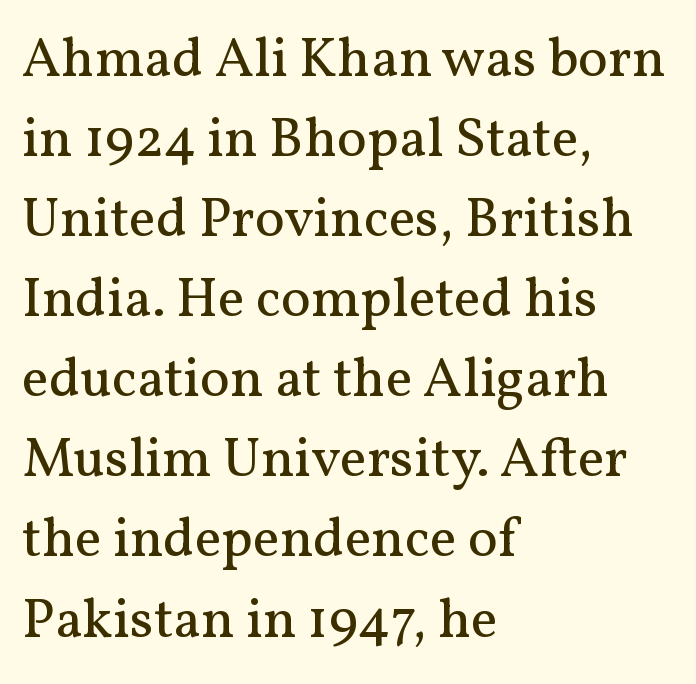
Varying glyph widths throughout — classic text-font behaviour. Visually the block forms a straight wall on the left and a jagged coastline on the right. Nobody drew a line under any word here. Italic? Not at all — the glyphs are vertical. The typeface chosen for these lines features serifs.
